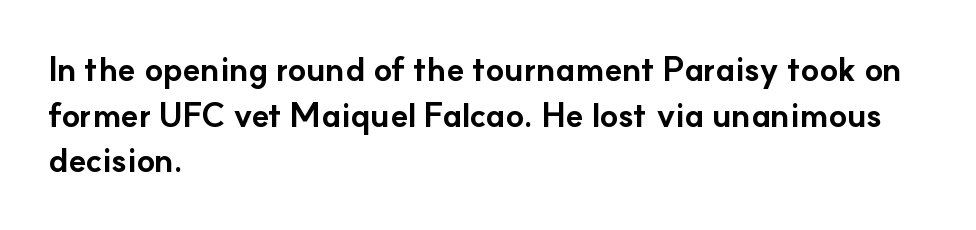
The image shows 33 px bold sans-serif type, upright; set left-aligned, normal line spacing (1.38x), normal letter spacing, not underlined; low stroke contrast and a small x-height.
